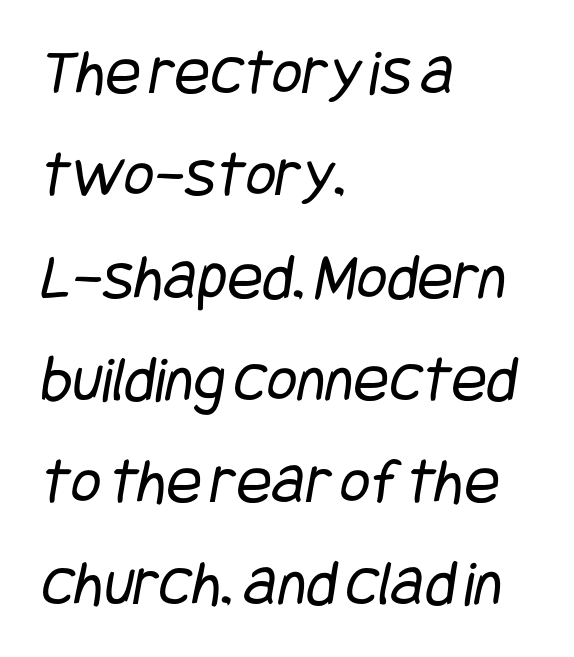
{"serif": "no", "bold": "no", "weight": "regular", "width": "condensed", "stroke_contrast": "low", "x_height": "large", "underline": "no", "align": "left", "line_spacing": "normal", "line_spacing_ratio": 1.55, "letter_spacing": "normal", "letter_spacing_em": 0.0, "glyph_px": 66}
